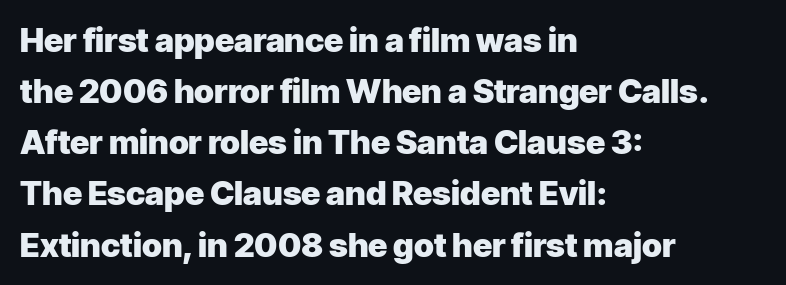
Is this a sans? Yes — the strokes have no serifs. Leftover space on each line is placed entirely after the last word. This rendering leaves character spacing at its baseline value. Baseline-to-baseline distance is the conventional proportion of letter height.
